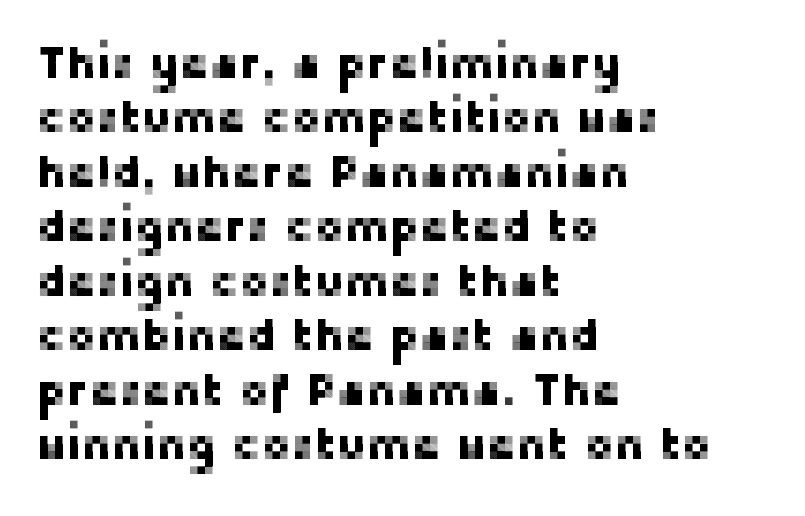
Q: Is the text italic (slanted)? A: No, it is upright.
Q: Is the typeface a serif or a sans-serif typeface? A: Sans-serif.
Q: Is the text underlined? A: No.
Q: How is the paragraph aligned? A: Left-aligned.
Q: Is the spacing between letters normal or unusually wide? A: Normal.
Q: Width (condensed, normal, or wide)? A: Normal.
Q: Stroke contrast? A: Low.
Q: x-height? A: Medium.
Q: Monospaced? A: No.
